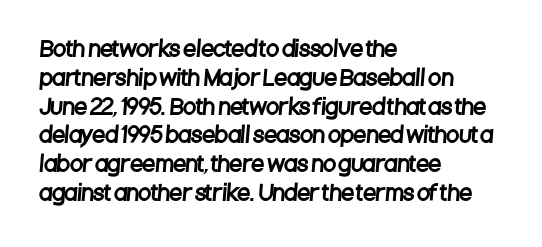
Q: Is the text underlined? A: No.
Q: How is the paragraph aligned? A: Left-aligned.
Q: Is the spacing between letters normal or unusually wide? A: Normal.
Q: Is the spacing between lines tight, normal or loose? A: Normal.
